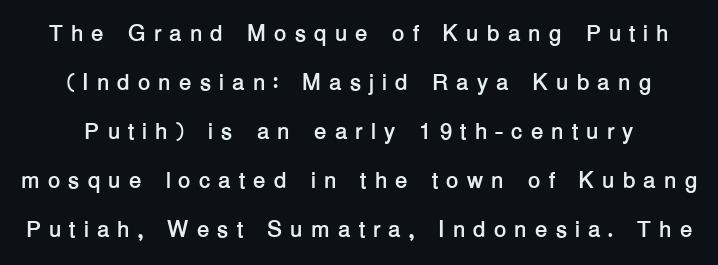
{"italic": "no", "bold": "yes", "underline": "no", "line_spacing": "loose", "line_spacing_ratio": 2.13, "letter_spacing": "wide", "letter_spacing_em": 0.34, "glyph_px": 23}
